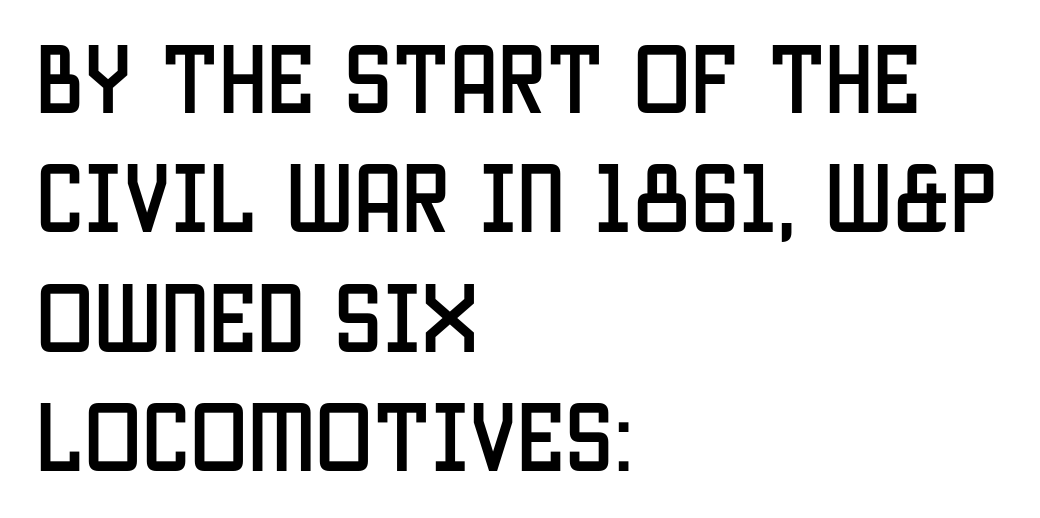
No italicization has been applied; the sample stays upright. If you measured baseline to baseline, you'd find a middling distance. Character widths vary here, with narrow letters taking less room than wide ones. Teacher's note: observe the even left margin — that is flush-left alignment.
